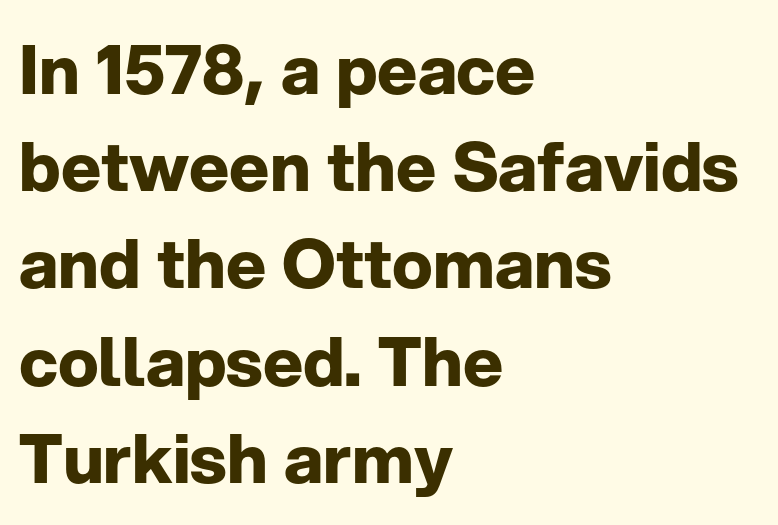
{"serif": "no", "italic": "no", "bold": "yes", "weight": "bold", "width": "normal", "stroke_contrast": "low", "x_height": "medium", "monospaced": "no", "underline": "no", "align": "left", "line_spacing": "normal", "line_spacing_ratio": 1.43, "letter_spacing": "normal", "letter_spacing_em": 0.0, "glyph_px": 68}
